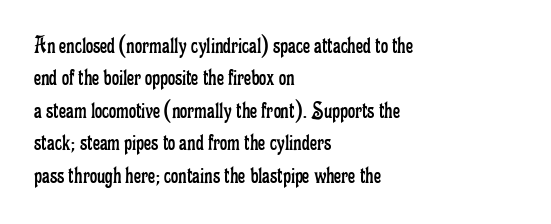
{"italic": "no", "bold": "no", "underline": "no", "align": "left", "line_spacing": "normal", "line_spacing_ratio": 1.3, "letter_spacing": "normal", "letter_spacing_em": 0.0, "glyph_px": 25}
